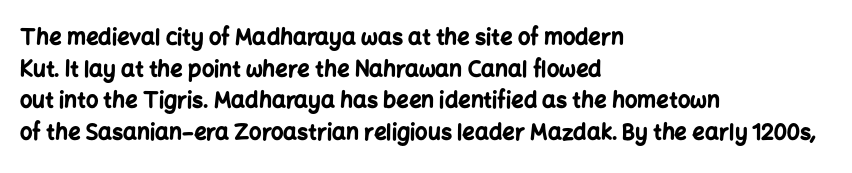
The image shows 22 px bold type, upright; set left-aligned, normal line spacing (1.44x), normal letter spacing, not underlined.
